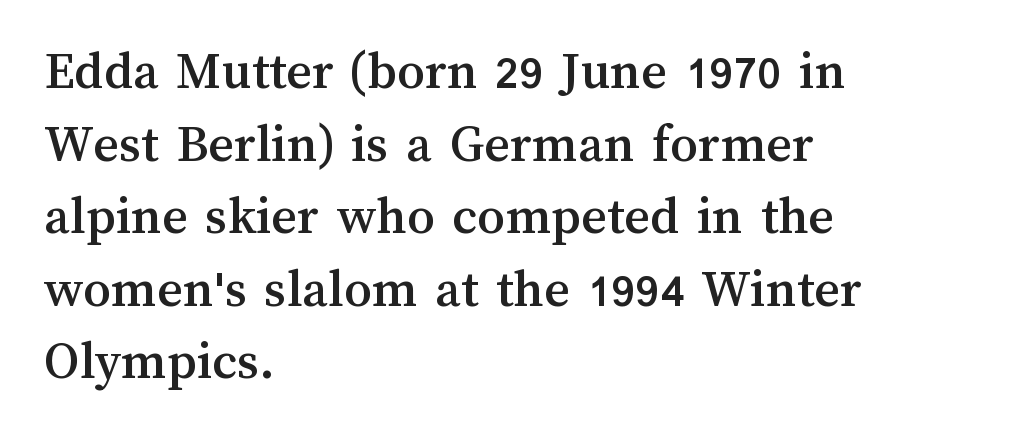
{"italic": "no", "width": "normal", "stroke_contrast": "medium", "x_height": "medium", "monospaced": "no", "underline": "no", "align": "left", "line_spacing": "normal", "line_spacing_ratio": 1.32, "letter_spacing": "normal", "letter_spacing_em": 0.0, "glyph_px": 55}
